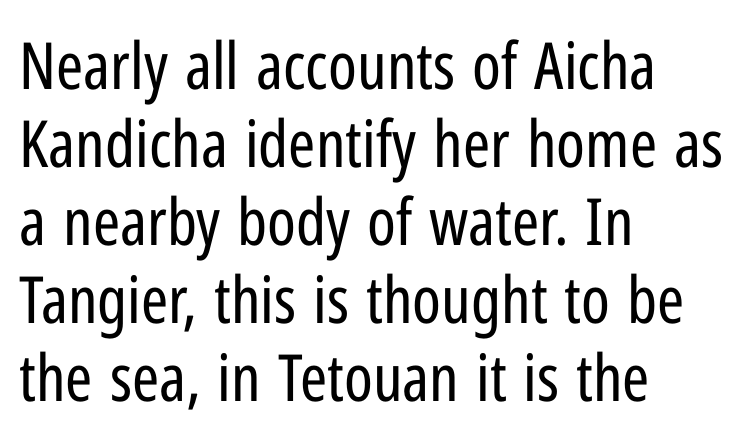
Q: Is the text bold? A: No.
Q: Is the text italic (slanted)? A: No, it is upright.
Q: Is the typeface a serif or a sans-serif typeface? A: Sans-serif.
Q: Is the text underlined? A: No.
Q: How is the paragraph aligned? A: Left-aligned.
Q: Is the spacing between letters normal or unusually wide? A: Normal.
Q: Width (condensed, normal, or wide)? A: Condensed.
Q: Stroke contrast? A: Low.
Q: x-height? A: Medium.
Q: Monospaced? A: No.
